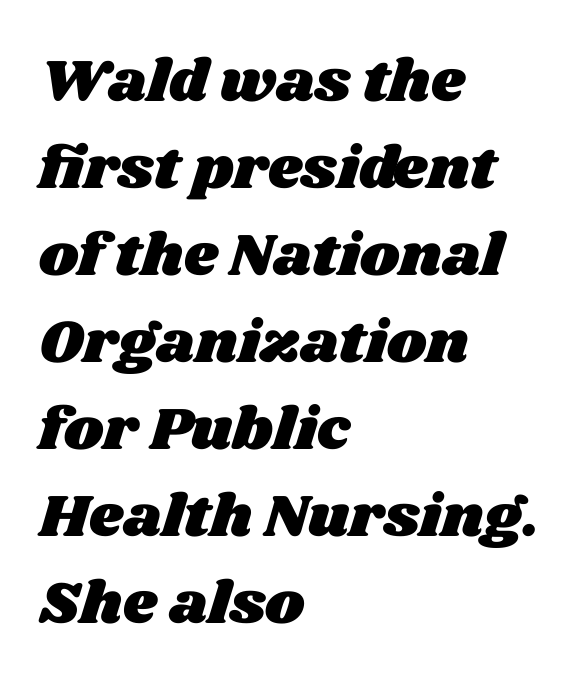
Q: Is the text underlined? A: No.
Q: How is the paragraph aligned? A: Left-aligned.
Q: Is the spacing between letters normal or unusually wide? A: Normal.
Q: Is the spacing between lines tight, normal or loose? A: Normal.
Q: Width (condensed, normal, or wide)? A: Wide.
Q: Stroke contrast? A: Medium.
Q: x-height? A: Large.
Q: Monospaced? A: No.
